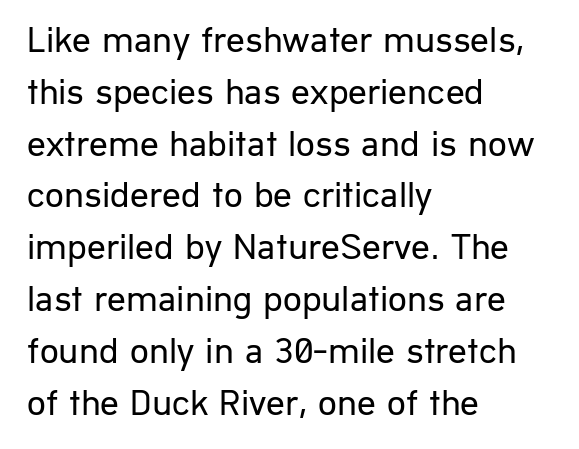
The image shows 37 px regular-weight sans-serif type, upright; set left-aligned, normal line spacing (1.4x), normal letter spacing, not underlined; low stroke contrast and a medium x-height.
